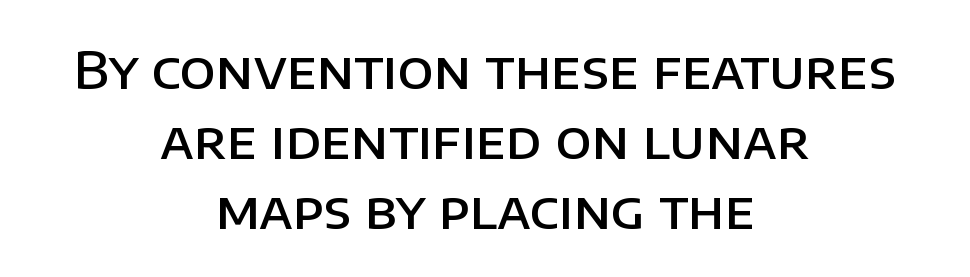
This sample has the flowing, uneven cadence of proportional lettering. Font category for this specimen: sans-serif. One glance says typical: line gaps are just what's usual. Slightly chunky letters — semibold, I'd say, not full bold. Rendered with straight, roman letterforms. The lines are quadded center.
